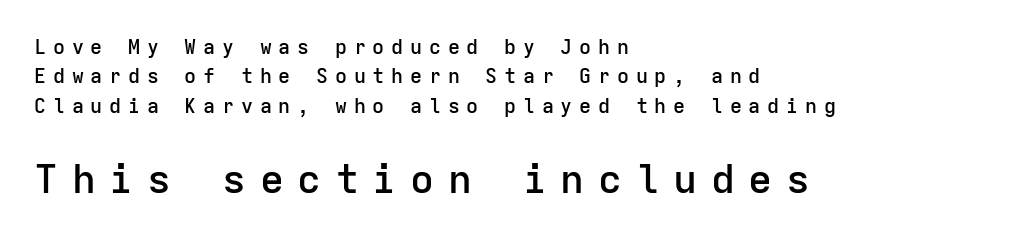
The image shows 40 px semibold sans-serif type, upright, monospaced; set left-aligned, normal line spacing (1.47x), unusually wide letter spacing (+0.34 em), not underlined; the second (bottom) block is 2.0x larger; low stroke contrast and a medium x-height.
